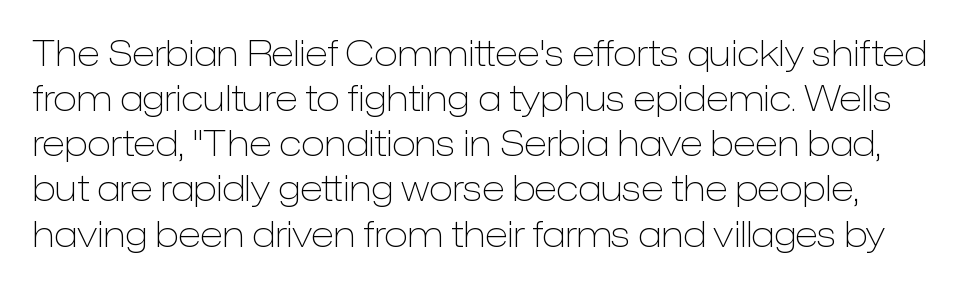
Q: Is the text bold? A: No.
Q: Is the text italic (slanted)? A: No, it is upright.
Q: Is the typeface a serif or a sans-serif typeface? A: Sans-serif.
Q: Is the text underlined? A: No.
Q: Is the spacing between letters normal or unusually wide? A: Normal.
Q: Is the spacing between lines tight, normal or loose? A: Normal.
Q: Width (condensed, normal, or wide)? A: Normal.
Q: Stroke contrast? A: Low.
Q: x-height? A: Medium.
Q: Monospaced? A: No.
